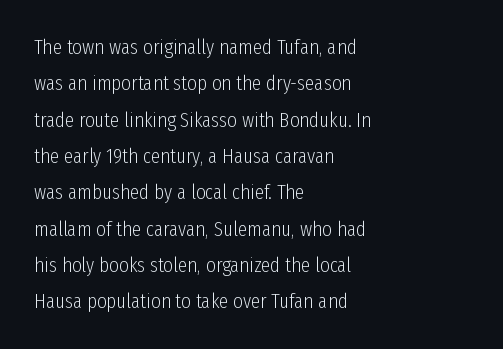
Q: Is the text bold? A: No.
Q: Is the text italic (slanted)? A: No, it is upright.
Q: Is the text underlined? A: No.
Q: How is the paragraph aligned? A: Left-aligned.
Q: Is the spacing between letters normal or unusually wide? A: Normal.
